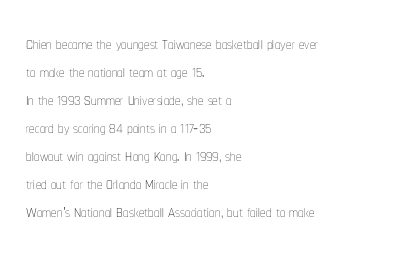
No extra ink here — the face is not bold. Students, observe: this is what conventionally led text looks like. Visually the block forms a straight wall on the left and a jagged coastline on the right. Clear beneath every line of the passage.
